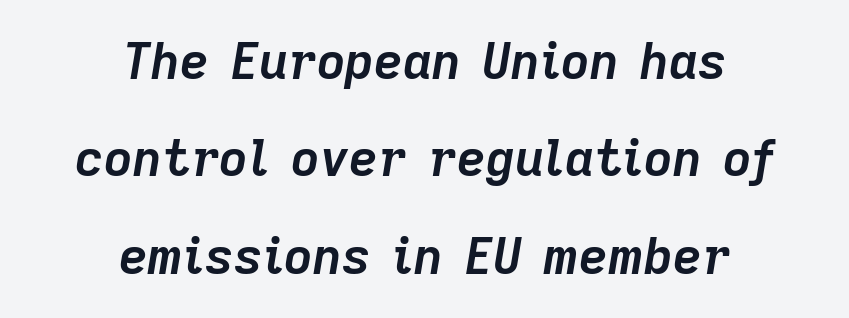
{"italic": "yes", "lean": "right", "slant_degrees": 9, "bold": "yes", "weight": "semibold", "width": "normal", "stroke_contrast": "low", "x_height": "medium", "monospaced": "no", "underline": "no", "align": "center", "line_spacing": "loose", "line_spacing_ratio": 1.95, "letter_spacing": "normal", "letter_spacing_em": 0.0, "glyph_px": 50}
